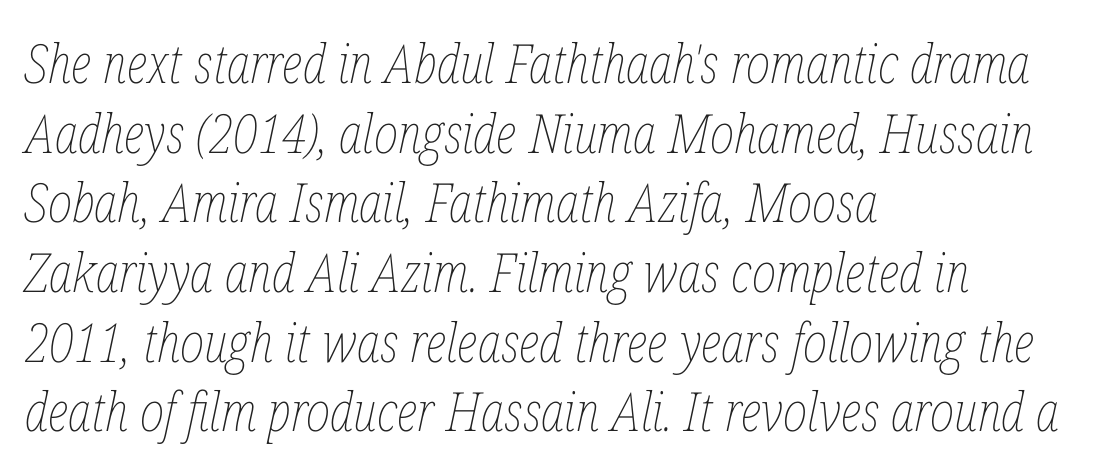
Q: Is the text bold? A: No.
Q: Is the text italic (slanted)? A: Yes, it leans right by about 12 degrees.
Q: Is the text underlined? A: No.
Q: How is the paragraph aligned? A: Left-aligned.
Q: Is the spacing between letters normal or unusually wide? A: Normal.
Q: Is the spacing between lines tight, normal or loose? A: Normal.
Q: Width (condensed, normal, or wide)? A: Condensed.
Q: Stroke contrast? A: Low.
Q: x-height? A: Medium.
Q: Monospaced? A: No.
